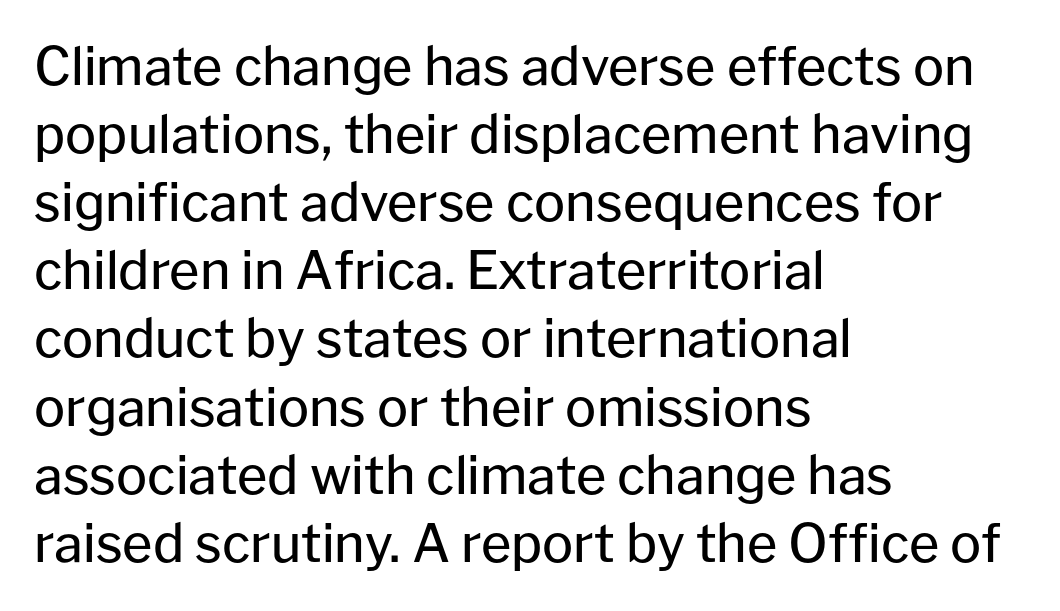
The image shows 52 px regular-weight sans-serif type, upright; set left-aligned, normal line spacing (1.31x), normal letter spacing, not underlined; low stroke contrast and a medium x-height.
